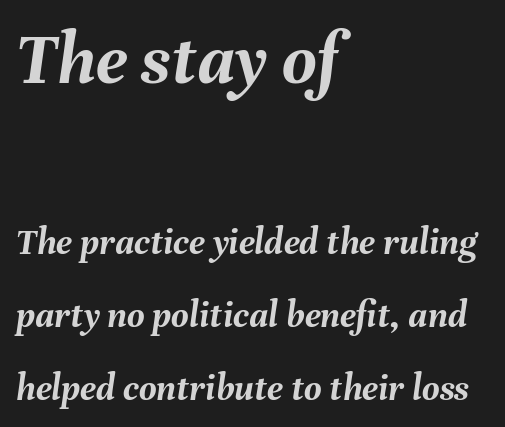
The image shows 75 px semibold type, italic (leaning right); set left-aligned, loose line spacing (1.92x), normal letter spacing, not underlined; the first (top) block is 1.97x larger; medium stroke contrast and a medium x-height.
